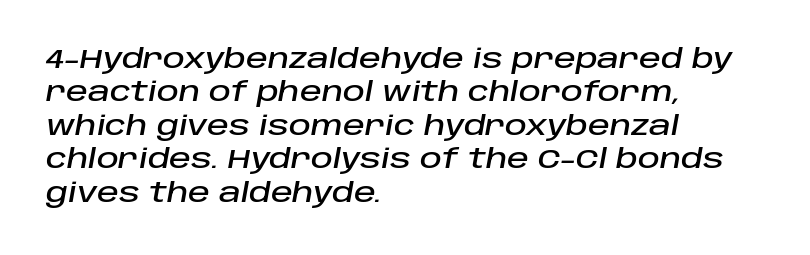
A student would call this left alignment; a typographer would say flush left, rag right. Observe the lean: these are italic letterforms. Students, note that the glyphs here touch the page at normal intervals. Underlining? Definitely not there.
